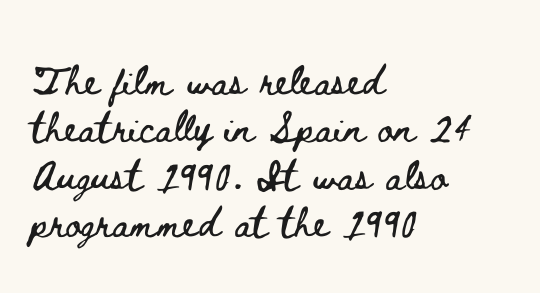
{"width": "wide", "stroke_contrast": "low", "x_height": "small", "monospaced": "no", "underline": "no", "align": "left", "line_spacing": "normal", "line_spacing_ratio": 1.25, "letter_spacing": "normal", "letter_spacing_em": 0.0, "glyph_px": 38}
